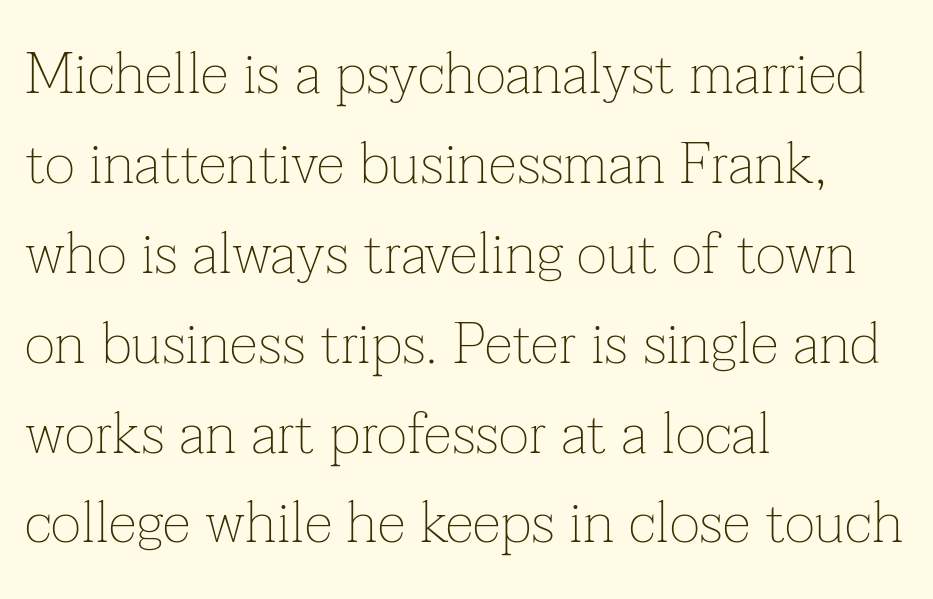
Q: Is the text bold? A: No.
Q: Is the text italic (slanted)? A: No, it is upright.
Q: Is the typeface a serif or a sans-serif typeface? A: Serif.
Q: Is the text underlined? A: No.
Q: How is the paragraph aligned? A: Left-aligned.
Q: Is the spacing between letters normal or unusually wide? A: Normal.
Q: Is the spacing between lines tight, normal or loose? A: Normal.
Q: Width (condensed, normal, or wide)? A: Normal.
Q: Stroke contrast? A: Low.
Q: x-height? A: Medium.
Q: Monospaced? A: No.
